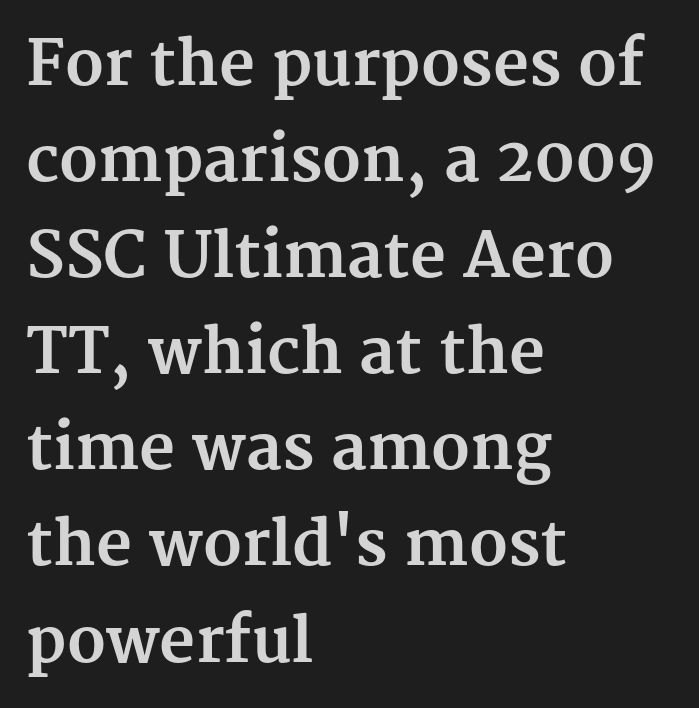
It's the straight-up-and-down kind of type. Students, note that the glyphs here touch the page at normal intervals. Typographic density is high because the face is bold. The rendering anchors every line to the left-hand side. Regarding leading, the lines here are spaced in the standard way.
